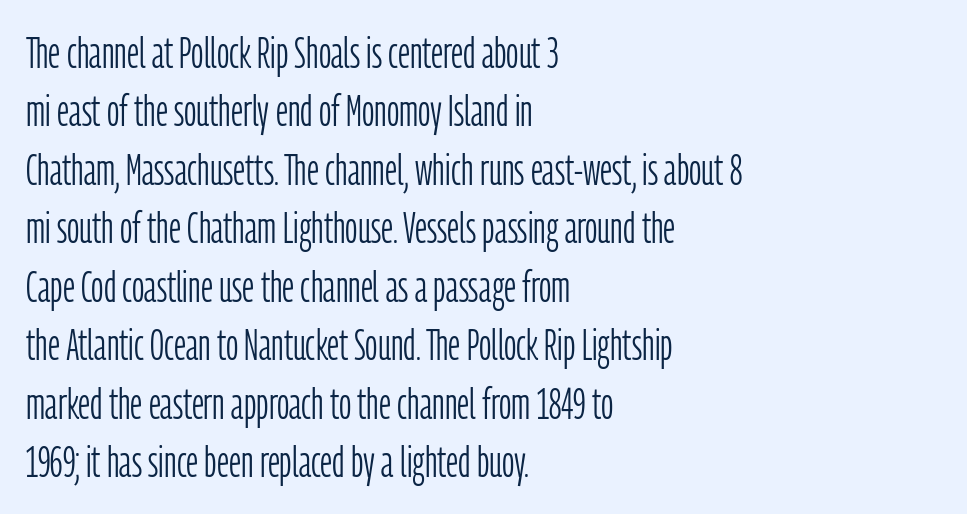
{"serif": "no", "italic": "no", "bold": "no", "weight": "light", "width": "condensed", "stroke_contrast": "low", "x_height": "medium", "monospaced": "no", "underline": "no", "align": "left", "line_spacing": "normal", "line_spacing_ratio": 1.36, "letter_spacing": "normal", "letter_spacing_em": 0.0, "glyph_px": 43}
